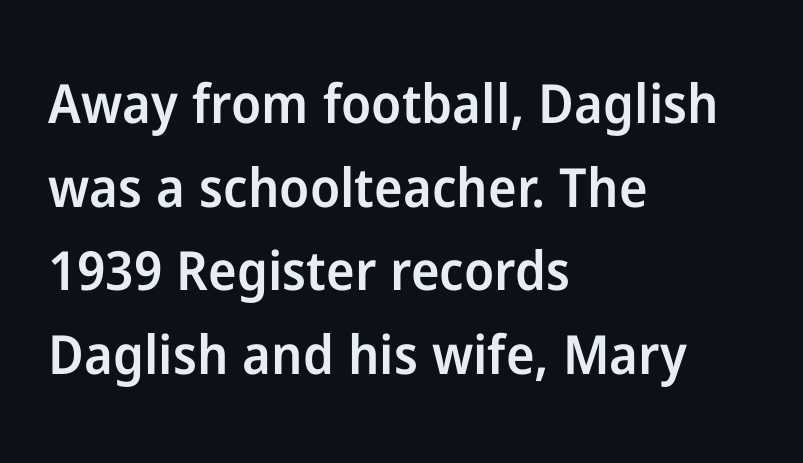
Upright lettering throughout. Grotesque or geometric, the face here clearly has no serifs. You could not count columns in this text — the font is proportionally spaced. Regular leading.
